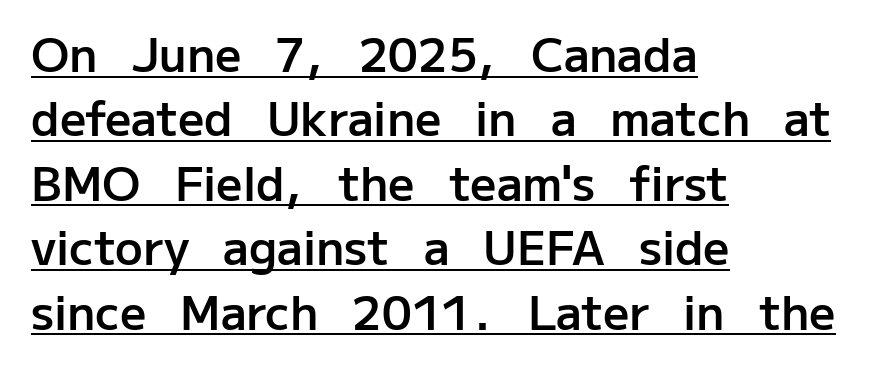
Reading down the column, the eye jumps a familiar distance to each next line. What stands out about the letter spacing? Nothing — it is the standard amount. Does a line run under the words? Yes, clearly. Each letter keeps its own natural width here, so spacing adapts to shape. Stems and bowls a touch heavier than normal — semibold.
